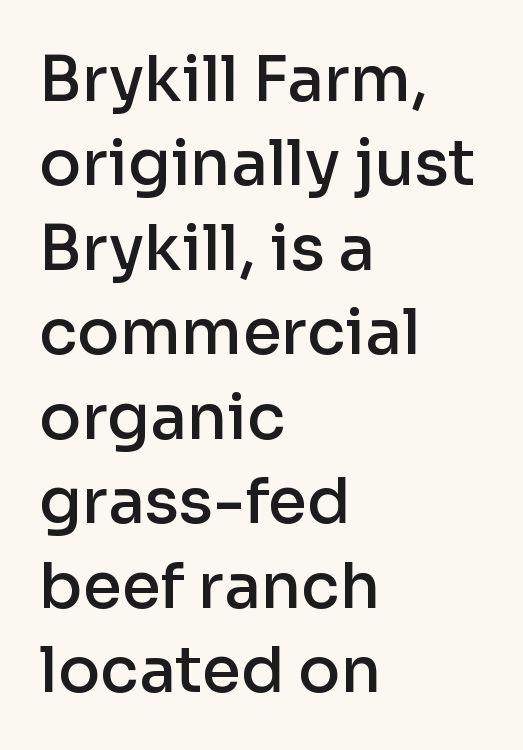
Letterform terminals end flat and unadorned throughout the passage. Unmarked baselines from the first word to the last. Set as a demibold, roughly 600 on the weight scale. Does the copy run flush right? No — it runs flush left. Notice how the stems are strictly vertical — no italics here. If you measured baseline to baseline, you'd find a middling distance.
